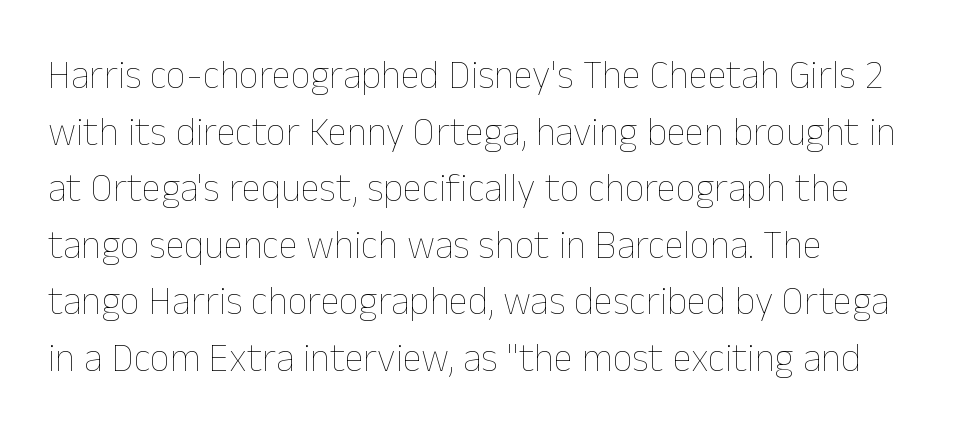
The compositor pushed each line to the left boundary. Notice how the stems are strictly vertical — no italics here. Spacing verdict: proportional, widths tailored to each character. Is this a heavy cut? Hardly; it is regular or lighter. Words appear dense and cohesive because spacing is normal. Check the space under the baseline: it is left empty.
